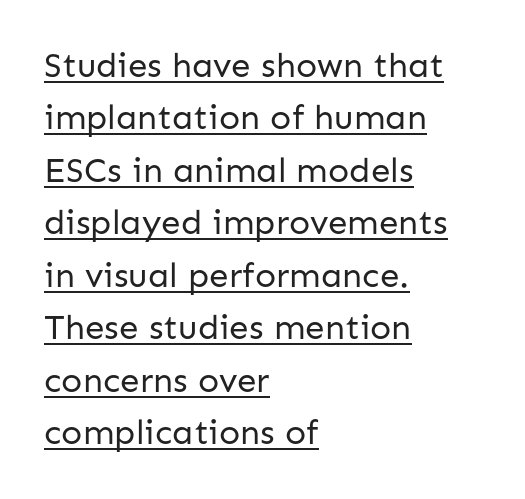
{"serif": "no", "italic": "no", "bold": "no", "weight": "regular", "width": "normal", "stroke_contrast": "low", "x_height": "medium", "monospaced": "no", "underline": "yes", "align": "left", "line_spacing": "normal", "line_spacing_ratio": 1.5, "letter_spacing": "normal", "letter_spacing_em": 0.0, "glyph_px": 35}
